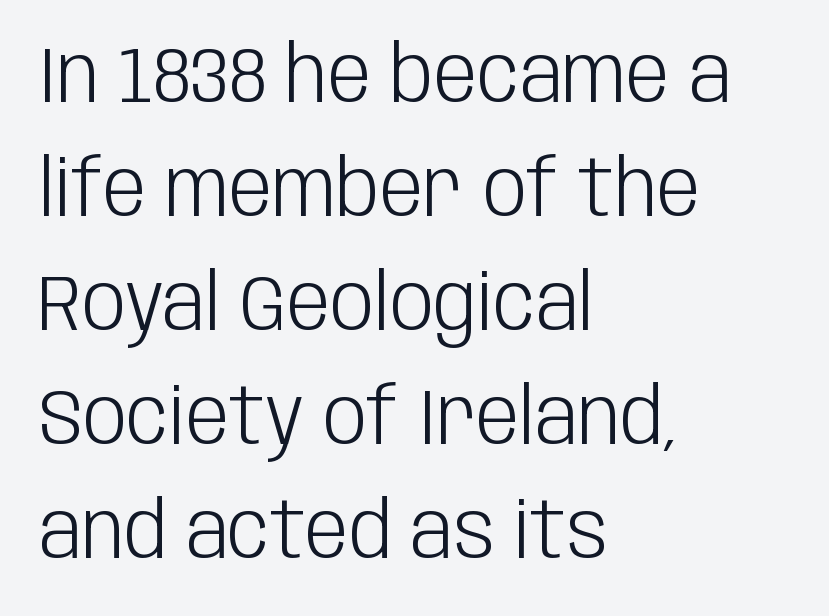
Q: Is the text bold? A: No.
Q: Is the text italic (slanted)? A: No, it is upright.
Q: Is the typeface a serif or a sans-serif typeface? A: Sans-serif.
Q: Is the text underlined? A: No.
Q: How is the paragraph aligned? A: Left-aligned.
Q: Is the spacing between letters normal or unusually wide? A: Normal.
Q: Is the spacing between lines tight, normal or loose? A: Normal.
Q: Width (condensed, normal, or wide)? A: Condensed.
Q: Stroke contrast? A: Low.
Q: x-height? A: Large.
Q: Monospaced? A: No.
